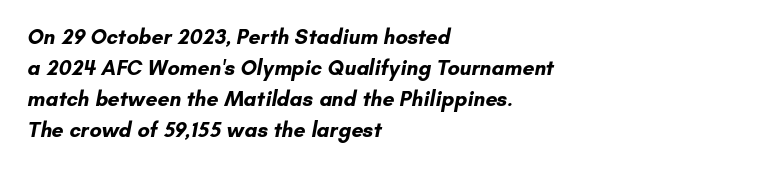
{"bold": "yes", "underline": "no", "align": "left", "line_spacing": "normal", "line_spacing_ratio": 1.47, "letter_spacing": "normal", "letter_spacing_em": 0.0, "glyph_px": 21}
